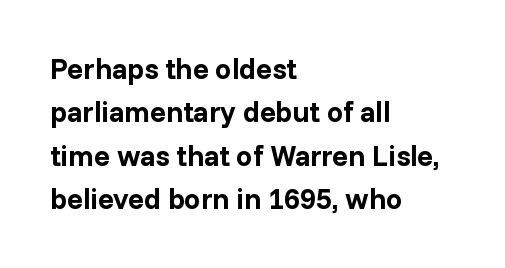
{"serif": "no", "italic": "no", "bold": "yes", "weight": "bold", "width": "normal", "stroke_contrast": "low", "x_height": "medium", "monospaced": "no", "underline": "no", "align": "left", "line_spacing": "normal", "line_spacing_ratio": 1.5, "letter_spacing": "normal", "letter_spacing_em": 0.0, "glyph_px": 29}
